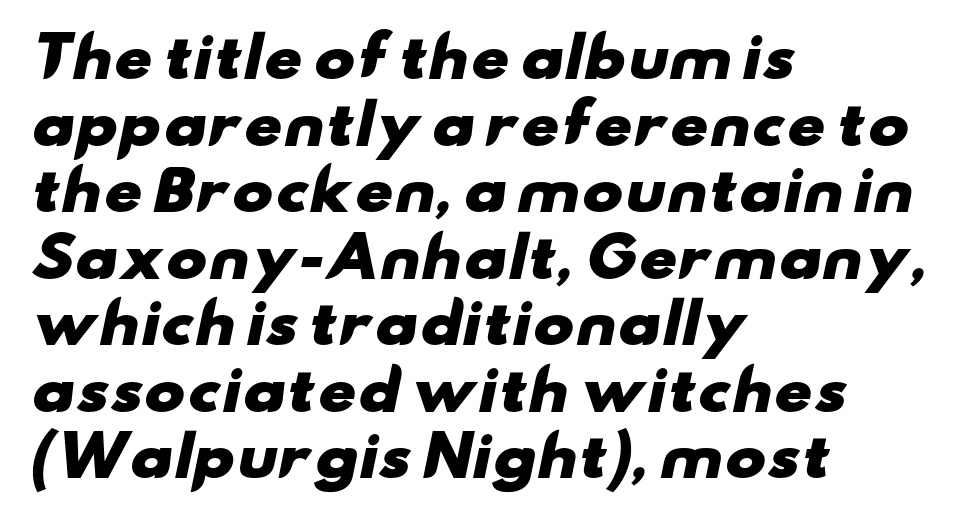
Q: Is the text bold? A: Yes.
Q: Is the typeface a serif or a sans-serif typeface? A: Sans-serif.
Q: Is the text underlined? A: No.
Q: How is the paragraph aligned? A: Left-aligned.
Q: Is the spacing between letters normal or unusually wide? A: Normal.
Q: Width (condensed, normal, or wide)? A: Wide.
Q: Stroke contrast? A: Low.
Q: x-height? A: Small.
Q: Monospaced? A: No.
